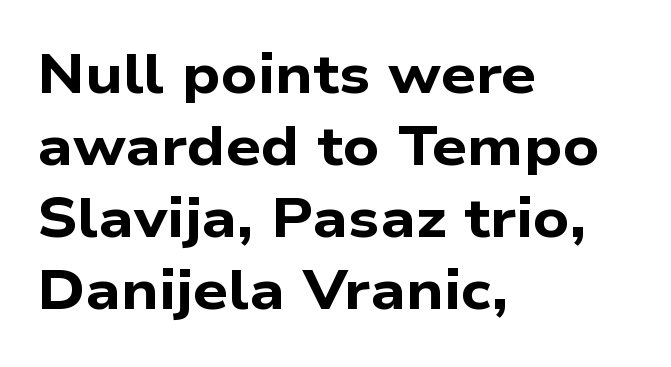
{"serif": "no", "bold": "yes", "weight": "bold", "width": "wide", "stroke_contrast": "low", "x_height": "medium", "monospaced": "no", "underline": "no", "align": "left", "line_spacing": "normal", "line_spacing_ratio": 1.31, "letter_spacing": "normal", "letter_spacing_em": 0.0, "glyph_px": 55}
